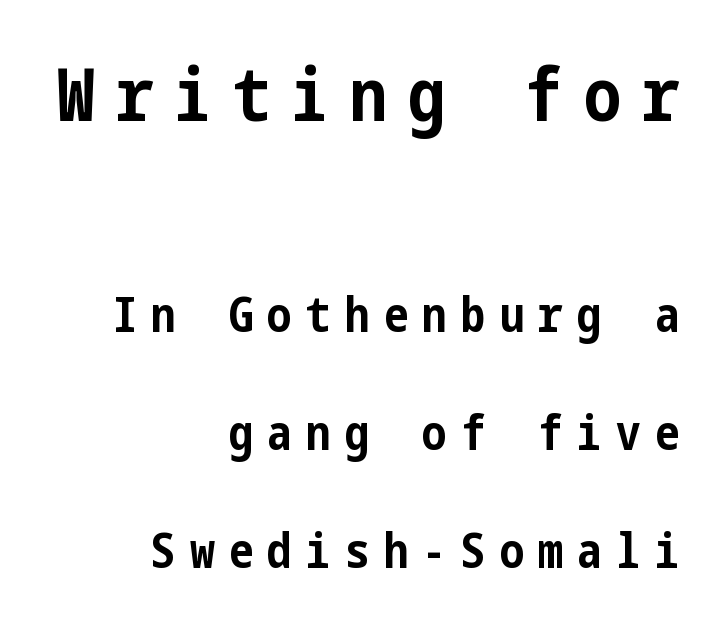
The image shows 74 px bold, condensed sans-serif type, upright; set right-aligned, loose line spacing (2.41x), unusually wide letter spacing (+0.29 em), not underlined; the first (top) block is 1.51x larger; low stroke contrast and a medium x-height.
